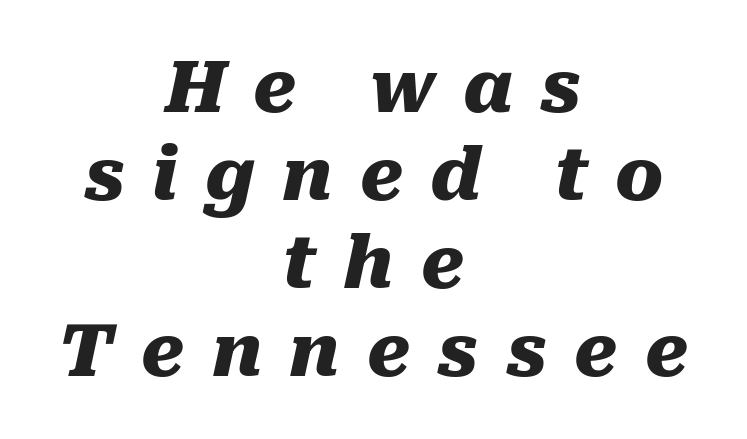
Every row of glyphs is offset so its center matches the block's center. Is this a fixed-width face? No — the glyphs have proportional, varying widths. Pretty heavy lettering here — definitely bold. Look at the tracking — it's clearly loosened, letters drifting apart. Glance below the letters and you will spot only blank space. There's an unmistakable incline to the writing here.
